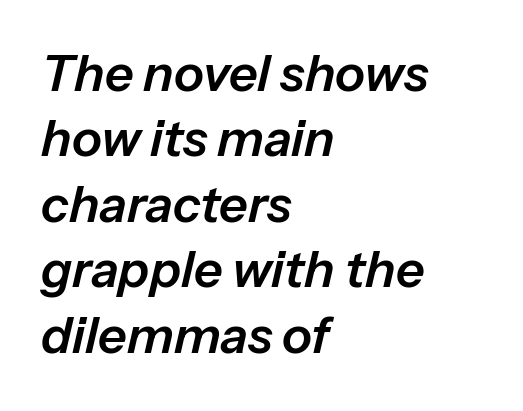
You could call the tracking neutral — neither tight nor loose. The baseline area is clear. Compared with ordinary roman type, these characters are visibly tilted. Proportional: the letters do not fall into vertical columns.
